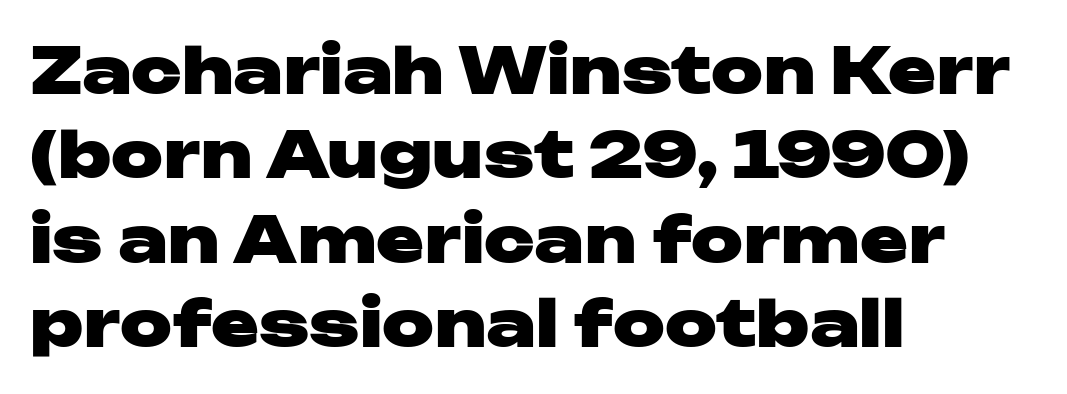
Nothing sits at the stroke ends, so this counts as sans-serif. Every stem runs plumb, perpendicular to the baseline. The passage shown has conventional tracking throughout. This block has exactly the height ordinary leading produces. The ragged edge is on the right, which tells us the setting is flush left.
